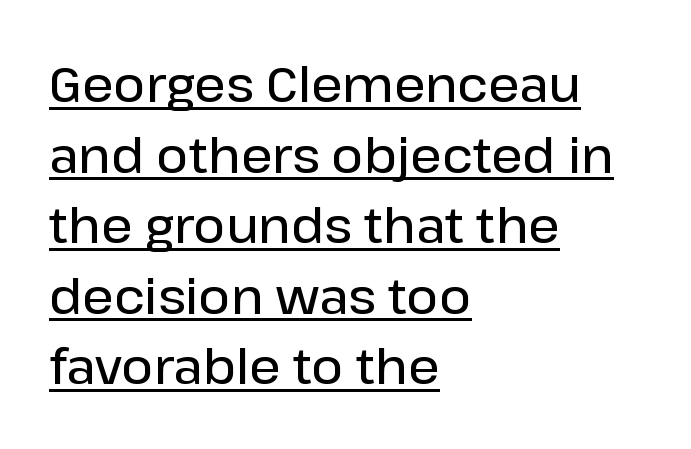
The image shows 49 px semibold sans-serif type, upright; set left-aligned, normal line spacing (1.44x), normal letter spacing, underlined; low stroke contrast and a medium x-height.
